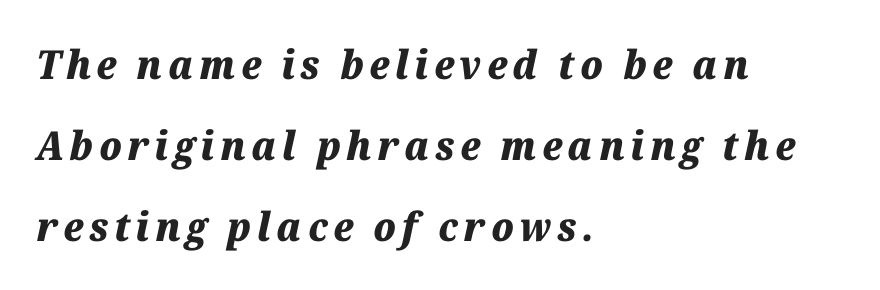
Q: Is the text bold? A: Yes.
Q: Is the text italic (slanted)? A: Yes, it leans right by about 12 degrees.
Q: Is the text underlined? A: No.
Q: How is the paragraph aligned? A: Left-aligned.
Q: Is the spacing between lines tight, normal or loose? A: Loose.
Q: Width (condensed, normal, or wide)? A: Normal.
Q: Stroke contrast? A: Medium.
Q: x-height? A: Medium.
Q: Monospaced? A: No.
